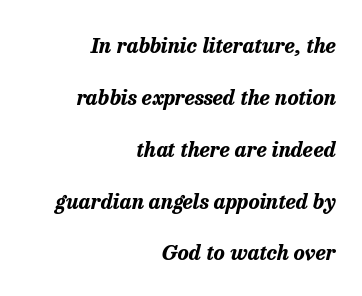
Q: Is the text bold? A: Yes.
Q: Is the text italic (slanted)? A: Yes, it leans right by about 13 degrees.
Q: Is the text underlined? A: No.
Q: How is the paragraph aligned? A: Right-aligned.
Q: Is the spacing between letters normal or unusually wide? A: Normal.
Q: Is the spacing between lines tight, normal or loose? A: Loose.
